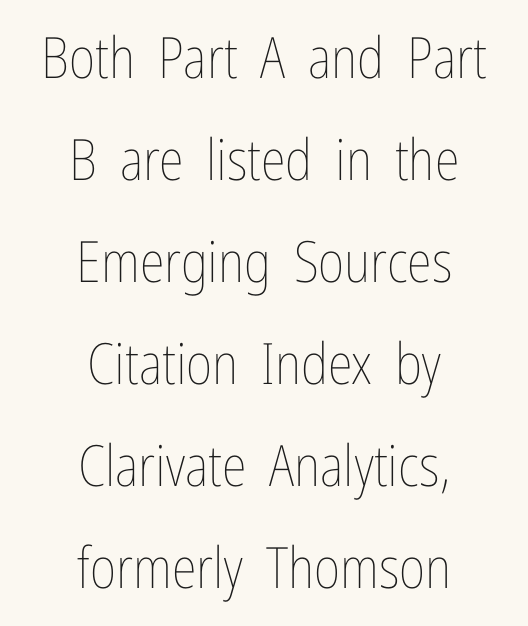
The lettering stays uniformly vertical, giving the passage a roman look. Casual observation: everything's sitting right in the middle. Stems here are at most as thick as an everyday book face. Character widths vary here, with narrow letters taking less room than wide ones. The letterforms sit shoulder to shoulder at normal distance.
